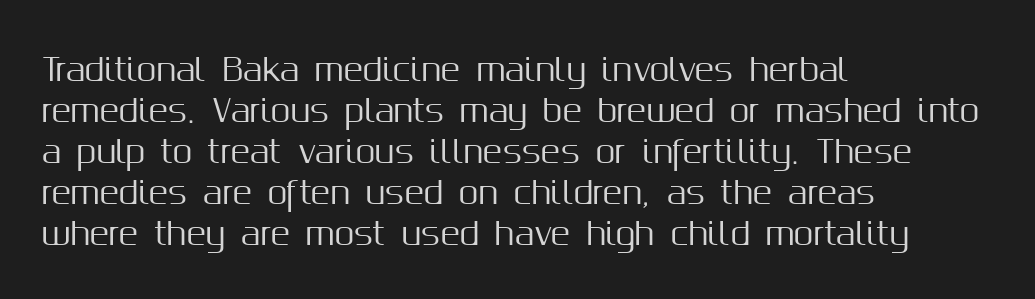
Q: Is the text italic (slanted)? A: No, it is upright.
Q: Is the typeface a serif or a sans-serif typeface? A: Sans-serif.
Q: Is the text underlined? A: No.
Q: How is the paragraph aligned? A: Left-aligned.
Q: Is the spacing between letters normal or unusually wide? A: Normal.
Q: Is the spacing between lines tight, normal or loose? A: Normal.
Q: Width (condensed, normal, or wide)? A: Normal.
Q: Stroke contrast? A: Medium.
Q: x-height? A: Medium.
Q: Monospaced? A: No.
